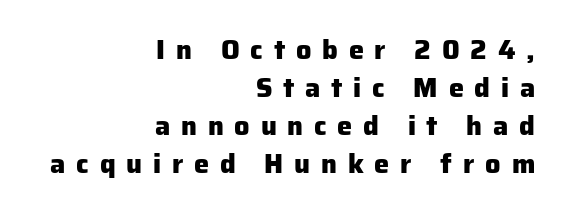
{"italic": "no", "bold": "yes", "underline": "no", "align": "right", "line_spacing": "normal", "line_spacing_ratio": 1.41, "letter_spacing": "wide", "letter_spacing_em": 0.4, "glyph_px": 27}
